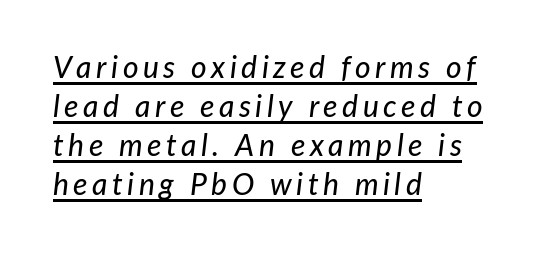
{"italic": "yes", "lean": "right", "slant_degrees": 7, "width": "normal", "stroke_contrast": "low", "x_height": "medium", "monospaced": "no", "underline": "yes", "align": "left", "line_spacing": "normal", "line_spacing_ratio": 1.3, "glyph_px": 30}
